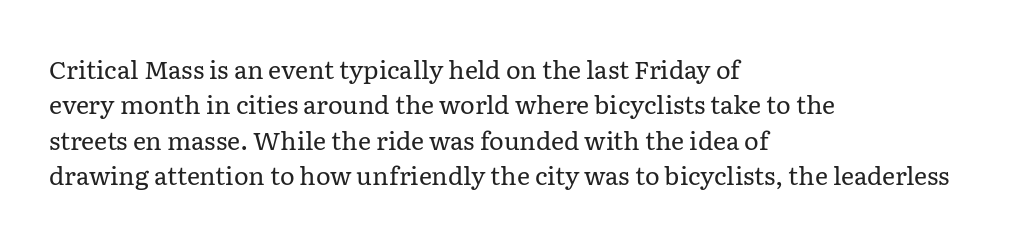
The image shows 25 px text type, upright; set left-aligned, normal line spacing (1.42x), normal letter spacing, not underlined.
